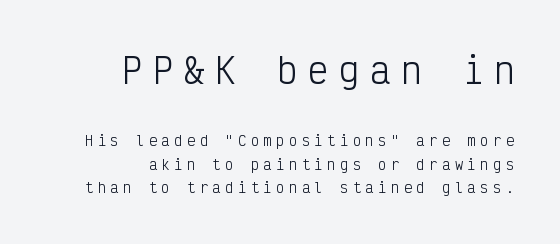
Q: Is the text bold? A: No.
Q: Is the text italic (slanted)? A: No, it is upright.
Q: Is the typeface a serif or a sans-serif typeface? A: Sans-serif.
Q: Is the text underlined? A: No.
Q: How is the paragraph aligned? A: Right-aligned.
Q: Is the spacing between letters normal or unusually wide? A: Unusually wide.
Q: Is the spacing between lines tight, normal or loose? A: Normal.
Q: Which block of text is set in a larger size, the first (top) or the second (bottom)? A: The first (top) one.
Q: Width (condensed, normal, or wide)? A: Condensed.
Q: Stroke contrast? A: Low.
Q: x-height? A: Medium.
Q: Monospaced? A: Yes.
